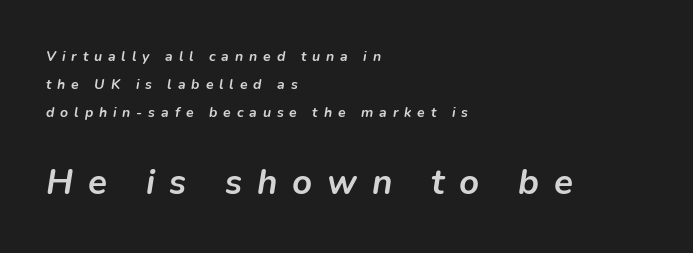
The image shows 35 px semibold type, italic (leaning right); set left-aligned, loose line spacing (1.99x), unusually wide letter spacing (+0.42 em), not underlined; the second (bottom) block is 2.5x larger; low stroke contrast and a medium x-height.
